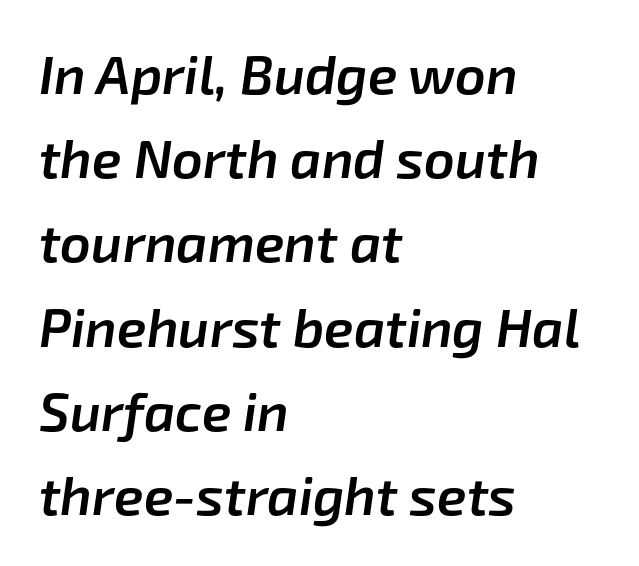
{"italic": "yes", "lean": "right", "slant_degrees": 8, "bold": "semi", "weight": "semibold", "width": "normal", "stroke_contrast": "low", "x_height": "medium", "monospaced": "no", "underline": "no", "align": "left", "line_spacing": "normal", "line_spacing_ratio": 1.56, "letter_spacing": "normal", "letter_spacing_em": 0.0, "glyph_px": 54}
